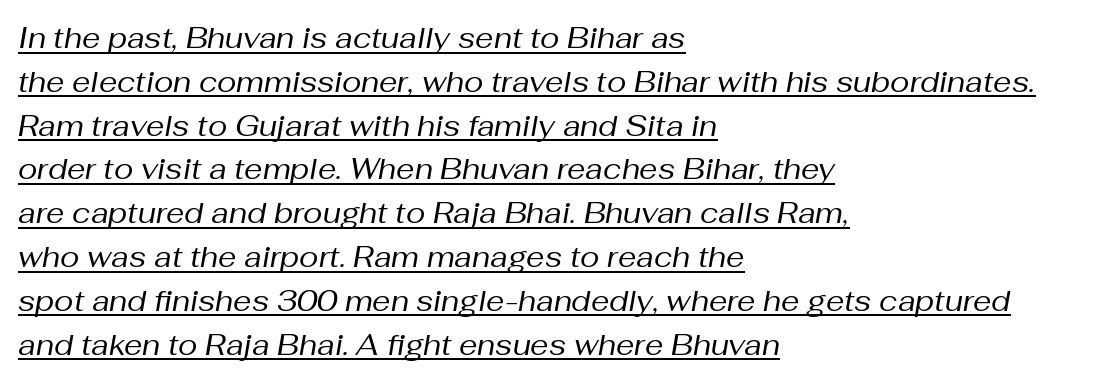
What decoration does the sample have? An underline. The passage is arranged the way most books set body copy — flush left. Compared with a typical body face, this is equally light or lighter still. Tall strokes in this sample are angled rather than plumb.
